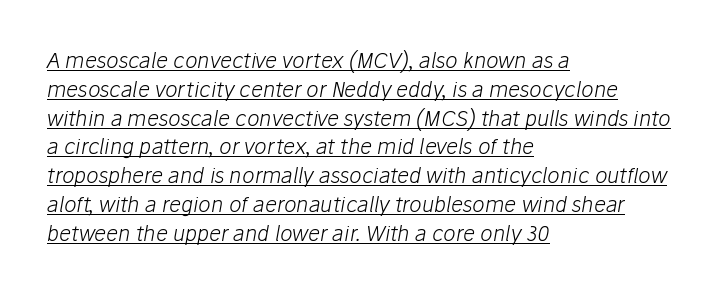
Each word holds together tightly as a unit, with standard inter-letter gaps. The strokes are not fattened; the text isn't bold. In designer terms, the underline attribute is active on this setting. The specimen reads as italic at a glance. Line beginnings align vertically; line endings do not. Successive baselines arrive at the customary interval.
